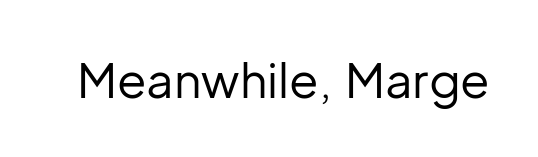
The image shows 48 px regular-weight sans-serif type, upright; set normal letter spacing, not underlined; low stroke contrast and a medium x-height.
